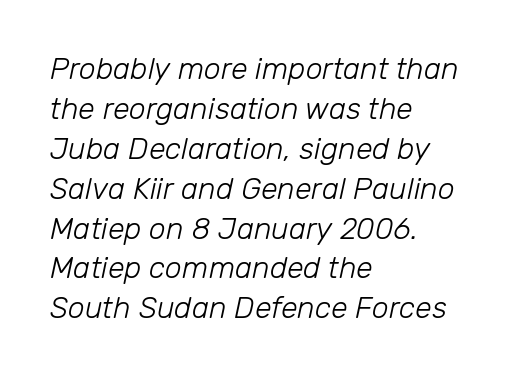
A typesetter would call this zero additional tracking. Line spacing here is normal. The letterforms sit at book weight or below. Looks like regular typesetting: each glyph gets only the width it needs. Just letters on the line, the space beneath them empty. Each line starts at the same left margin while the right side varies.
